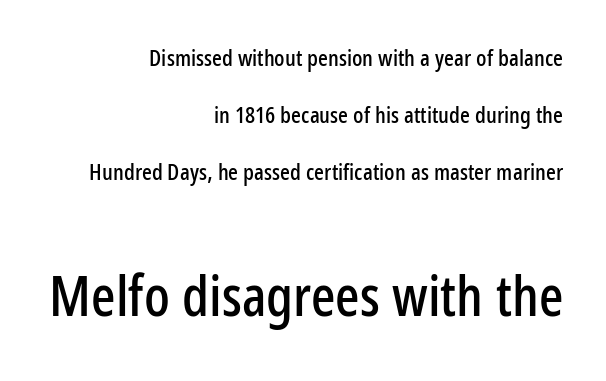
{"serif": "no", "italic": "no", "width": "condensed", "stroke_contrast": "low", "x_height": "medium", "monospaced": "no", "underline": "no", "align": "right", "line_spacing": "loose", "line_spacing_ratio": 2.47, "letter_spacing": "normal", "letter_spacing_em": 0.0, "larger_block": "second", "size_ratio": 2.48, "glyph_px": 57}
